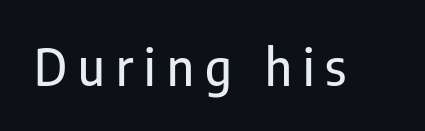
The image shows 50 px condensed sans-serif type, upright; set unusually wide letter spacing (+0.22 em), not underlined; low stroke contrast and a medium x-height.
